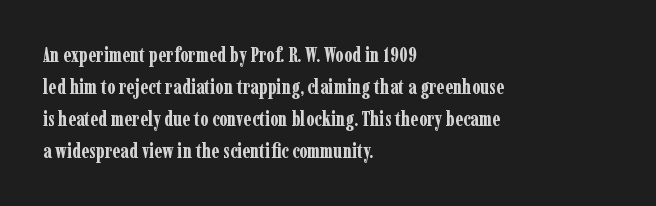
The passage shown is emphatically bold. Clear beneath every line of the passage. Characters remain perfectly vertical along every line. These lines sit exactly where default settings would place them. The horizontal fit of the characters is conventional and even. Each line starts at the same left margin while the right side varies.
